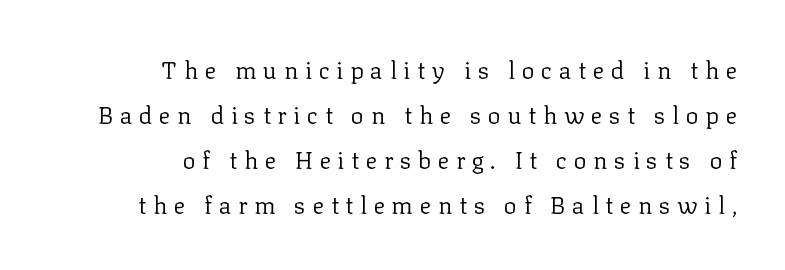
Q: Is the text bold? A: No.
Q: Is the text italic (slanted)? A: No, it is upright.
Q: Is the text underlined? A: No.
Q: How is the paragraph aligned? A: Right-aligned.
Q: Is the spacing between letters normal or unusually wide? A: Unusually wide.
